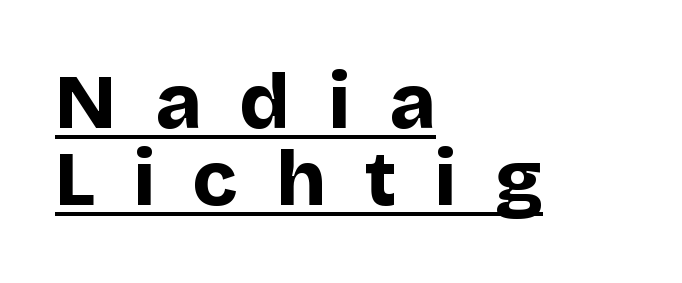
{"serif": "no", "italic": "no", "bold": "yes", "weight": "bold", "width": "normal", "stroke_contrast": "low", "x_height": "large", "monospaced": "no", "underline": "yes", "align": "left", "line_spacing": "tight", "line_spacing_ratio": 0.99, "letter_spacing": "wide", "letter_spacing_em": 0.49, "glyph_px": 78}
